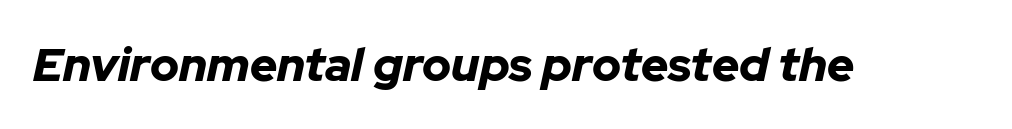
Q: Is the text bold? A: Yes.
Q: Is the text italic (slanted)? A: Yes, it leans right by about 12 degrees.
Q: Is the text underlined? A: No.
Q: Is the spacing between letters normal or unusually wide? A: Normal.
Q: Width (condensed, normal, or wide)? A: Normal.
Q: Stroke contrast? A: Low.
Q: x-height? A: Medium.
Q: Monospaced? A: No.
